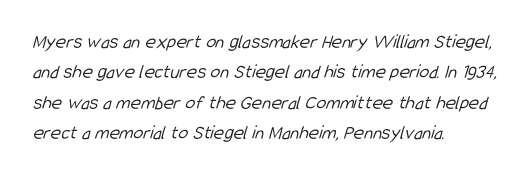
Q: Is the text bold? A: No.
Q: Is the text underlined? A: No.
Q: How is the paragraph aligned? A: Left-aligned.
Q: Is the spacing between letters normal or unusually wide? A: Normal.
Q: Is the spacing between lines tight, normal or loose? A: Normal.
